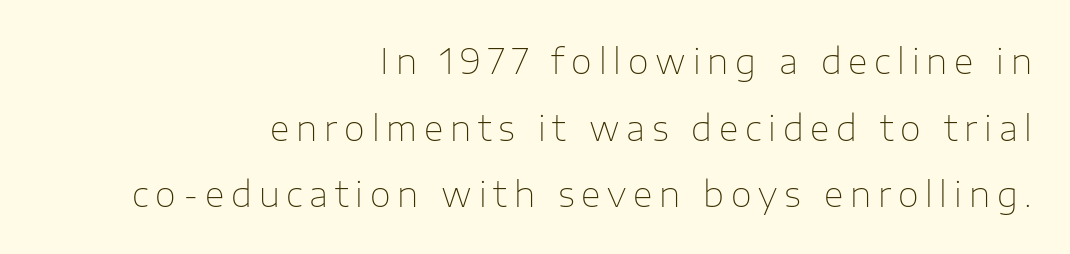
The passage is arranged like a letterhead date or caption credit — flush right. The vertical gap from one line to the next is large. Does the type have serifs? No, each stem ends abruptly. Unmarked baselines from the first word to the last.
